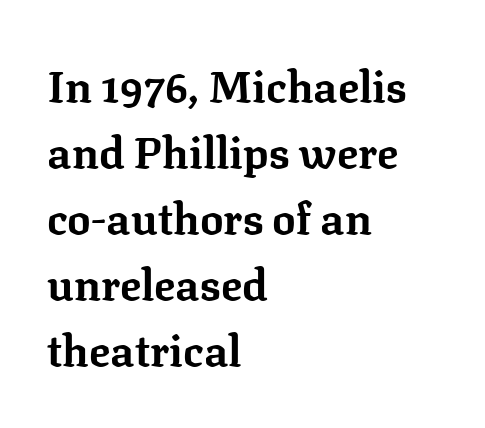
Look at the bottom of the vertical strokes: they flare into serifs here. A typesetter would call this proportional, since set widths differ per character. Students, observe: this is what conventionally led text looks like. Does the weight exceed regular? Yes, all the way to bold. These lines keep a tight, regular rhythm from letter to letter.
